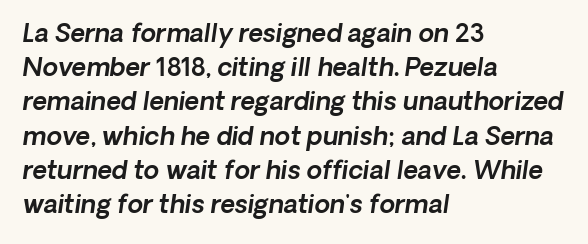
The paragraph has a hard left edge and a soft right edge. The glyphs are unaccompanied by any horizontal stroke below them. You could call the tracking neutral — neither tight nor loose. Vertical spacing — default.
